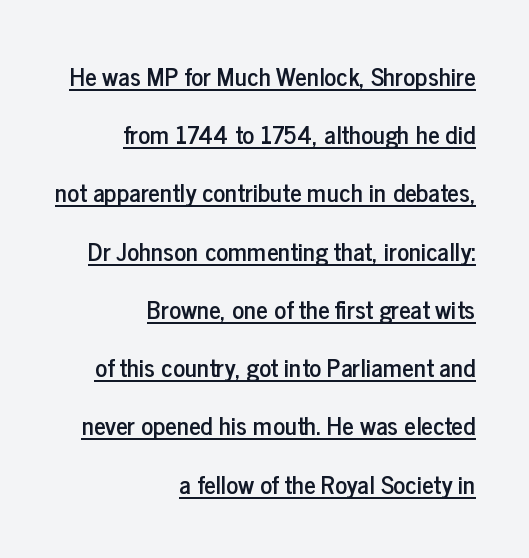
Q: Is the text italic (slanted)? A: No, it is upright.
Q: Is the text underlined? A: Yes.
Q: How is the paragraph aligned? A: Right-aligned.
Q: Is the spacing between letters normal or unusually wide? A: Normal.
Q: Is the spacing between lines tight, normal or loose? A: Loose.
